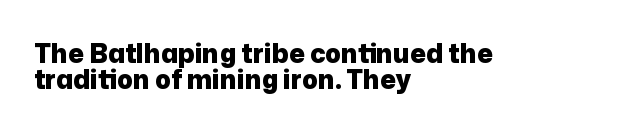
Q: Is the text bold? A: Yes.
Q: Is the text italic (slanted)? A: No, it is upright.
Q: Is the text underlined? A: No.
Q: How is the paragraph aligned? A: Left-aligned.
Q: Is the spacing between letters normal or unusually wide? A: Normal.
Q: Is the spacing between lines tight, normal or loose? A: Tight.
